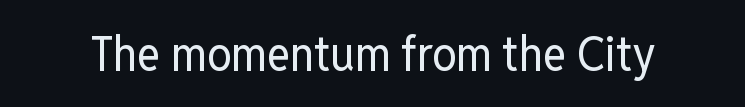
The image shows 49 px regular-weight, condensed sans-serif type, upright; set normal letter spacing, not underlined; low stroke contrast and a medium x-height.
